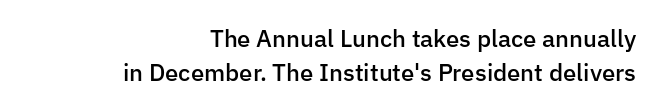
Q: Is the text bold? A: Semi-bold.
Q: Is the text italic (slanted)? A: No, it is upright.
Q: Is the text underlined? A: No.
Q: How is the paragraph aligned? A: Right-aligned.
Q: Is the spacing between letters normal or unusually wide? A: Normal.
Q: Is the spacing between lines tight, normal or loose? A: Normal.
